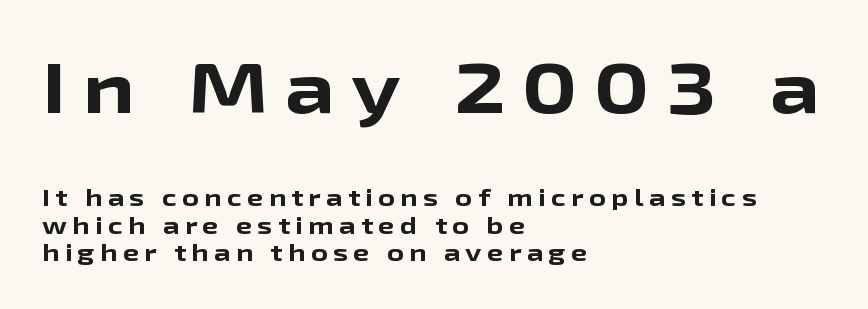
{"serif": "no", "italic": "no", "bold": "yes", "weight": "bold", "width": "wide", "stroke_contrast": "low", "x_height": "medium", "monospaced": "no", "underline": "no", "align": "left", "line_spacing_ratio": 1.2, "letter_spacing": "wide", "letter_spacing_em": 0.24, "larger_block": "first", "size_ratio": 3.04, "glyph_px": 70}
